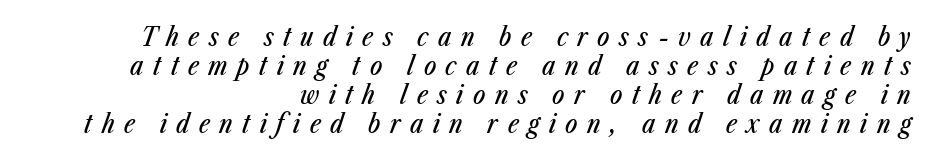
The image shows 26 px text type, italic (leaning right); set right-aligned, tight line spacing (1.12x), unusually wide letter spacing (+0.36 em), not underlined.
